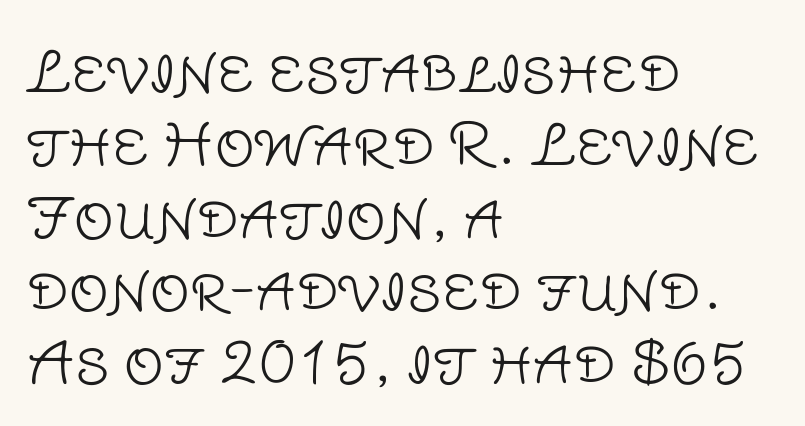
The image shows 56 px light sans-serif type; set left-aligned, normal line spacing (1.3x), normal letter spacing, not underlined; low stroke contrast and a large x-height.
